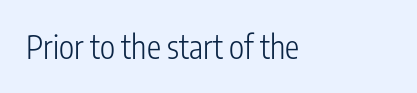
Q: Is the text bold? A: No.
Q: Is the text italic (slanted)? A: No, it is upright.
Q: Is the typeface a serif or a sans-serif typeface? A: Sans-serif.
Q: Is the text underlined? A: No.
Q: How is the paragraph aligned? A: Left-aligned.
Q: Is the spacing between letters normal or unusually wide? A: Normal.
Q: Width (condensed, normal, or wide)? A: Condensed.
Q: Stroke contrast? A: Low.
Q: x-height? A: Medium.
Q: Monospaced? A: No.
